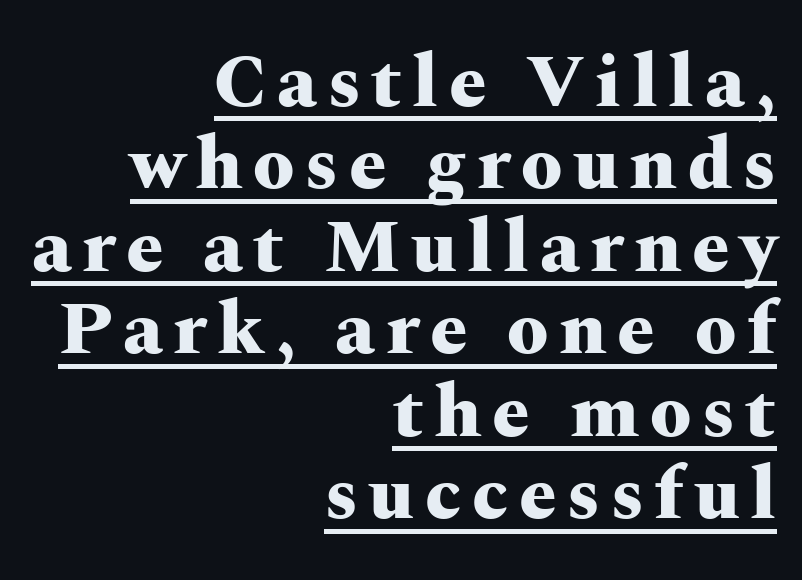
In terms of posture, this sample is upright. Leftover space on each line is placed entirely before the opening word. The letters advance in unequal steps, a hallmark of proportional type. This is heavy type, rendered in bold. The rendering shows small feet on the letterforms — a serif design. The space between consecutive lines is stingy.
